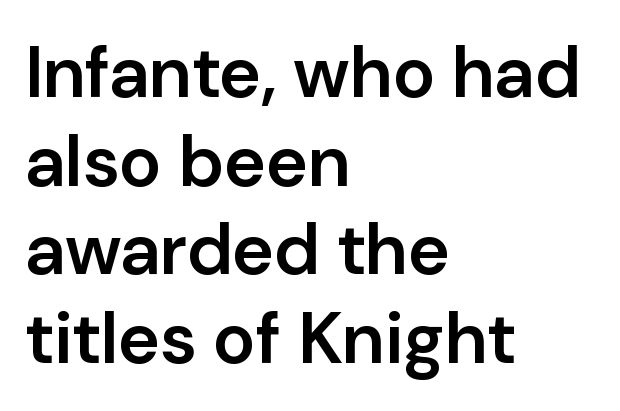
Q: Is the text bold? A: Semi-bold.
Q: Is the text italic (slanted)? A: No, it is upright.
Q: Is the typeface a serif or a sans-serif typeface? A: Sans-serif.
Q: Is the text underlined? A: No.
Q: How is the paragraph aligned? A: Left-aligned.
Q: Is the spacing between letters normal or unusually wide? A: Normal.
Q: Width (condensed, normal, or wide)? A: Normal.
Q: Stroke contrast? A: Low.
Q: x-height? A: Medium.
Q: Monospaced? A: No.
